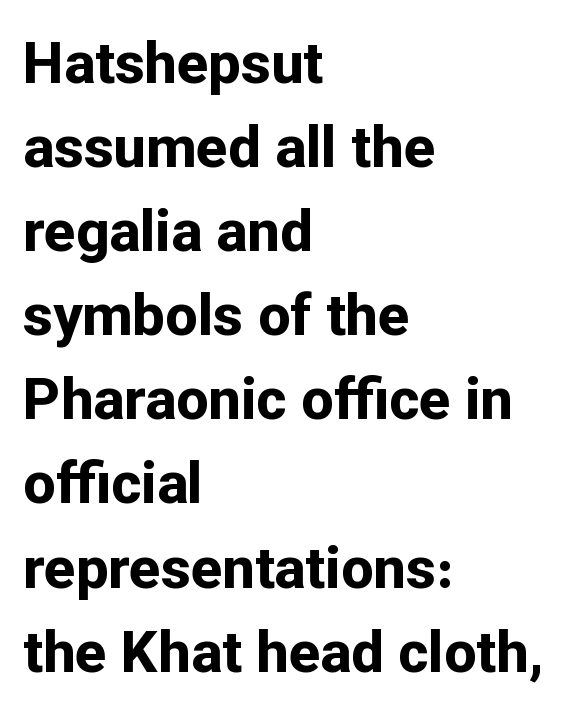
This sample uses an upright cut, with every glyph sitting square on the baseline. Type without underlining. On the weight axis this lands at bold, roughly 700. Proportional: the letters do not fall into vertical columns. Are there feet on the stems? There aren't — it's a sans.
